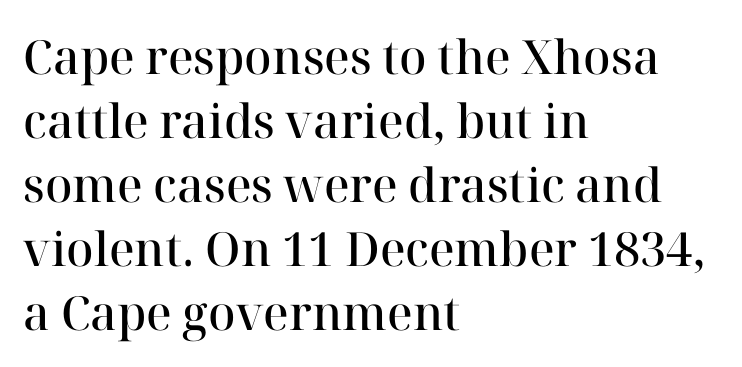
Letters rest on an invisible, unmarked baseline. Designer's note — italics off, roman on. Honestly, the letter spacing is just normal — you wouldn't notice it. Line spacing here is normal. These words are printed semibold, heavier than regular yet not bold. The rag falls on the right side of this text block.
